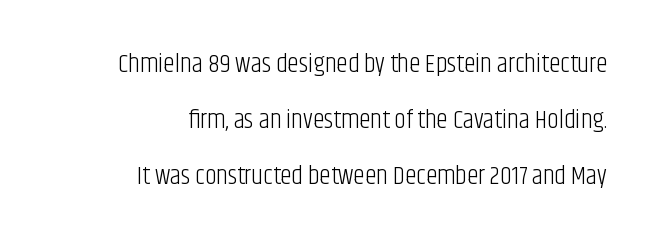
{"italic": "no", "bold": "no", "underline": "no", "align": "right", "line_spacing": "loose", "line_spacing_ratio": 2.16, "letter_spacing": "normal", "letter_spacing_em": 0.0, "glyph_px": 26}
